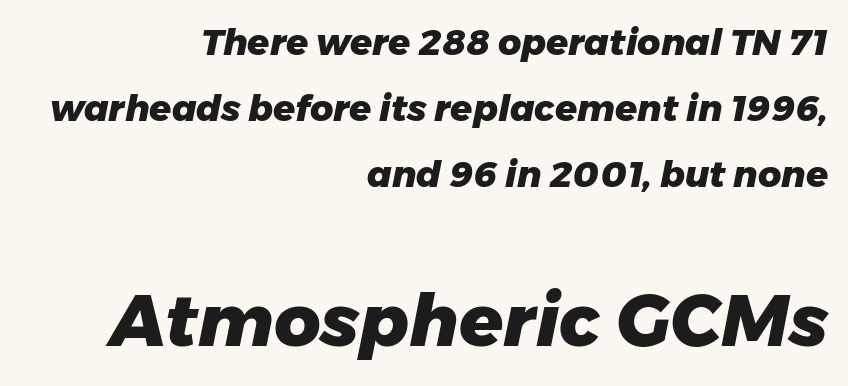
Q: Is the text bold? A: Yes.
Q: Is the text italic (slanted)? A: Yes, it leans right by about 11 degrees.
Q: Is the text underlined? A: No.
Q: How is the paragraph aligned? A: Right-aligned.
Q: Is the spacing between letters normal or unusually wide? A: Normal.
Q: Which block of text is set in a larger size, the first (top) or the second (bottom)? A: The second (bottom) one.
Q: Width (condensed, normal, or wide)? A: Normal.
Q: Stroke contrast? A: Low.
Q: x-height? A: Medium.
Q: Monospaced? A: No.
